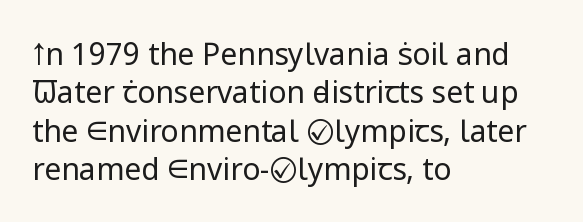
The image shows 30 px regular-weight sans-serif type, upright; set left-aligned, normal line spacing (1.28x), normal letter spacing, not underlined; low stroke contrast and a medium x-height.
